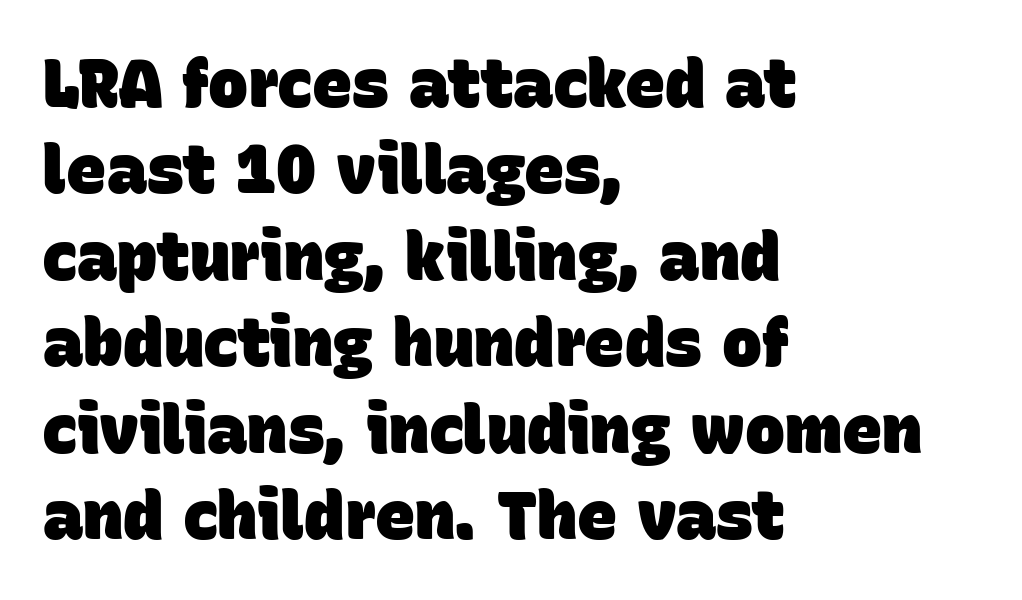
Here the designer chose a conventional face with non-uniform glyph widths. Default kerning and tracking; the words read as compact shapes. No feet cap the strokes, marking this as sans-serif type. Students, this is bold: see how much ink each stroke carries. Lines of text with bare space underneath.
